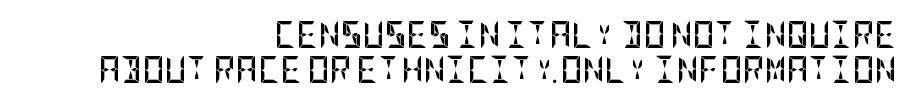
Lines of text with bare space underneath. What weight is shown? A full bold with thick strokes. A typesetter would call this leading conventional body-copy spacing. These lines stack with their right ends in a neat column. Italic: no, the glyphs are upright roman.
